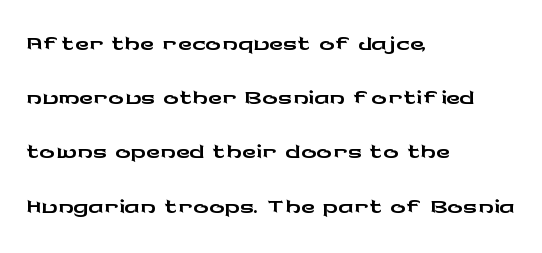
{"serif": "no", "italic": "no", "width": "wide", "stroke_contrast": "low", "x_height": "medium", "monospaced": "no", "underline": "no", "align": "left", "line_spacing": "normal", "line_spacing_ratio": 1.39, "letter_spacing": "normal", "letter_spacing_em": 0.0, "glyph_px": 39}
